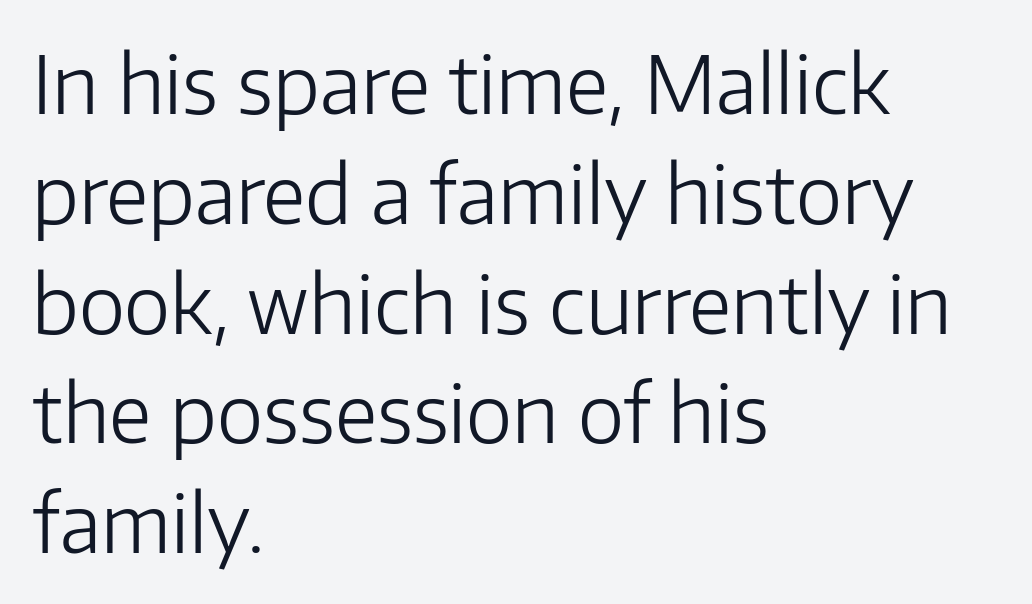
{"serif": "no", "italic": "no", "bold": "no", "weight": "light", "width": "normal", "stroke_contrast": "low", "x_height": "medium", "monospaced": "no", "underline": "no", "align": "left", "line_spacing": "normal", "line_spacing_ratio": 1.39, "letter_spacing": "normal", "letter_spacing_em": 0.0, "glyph_px": 79}
